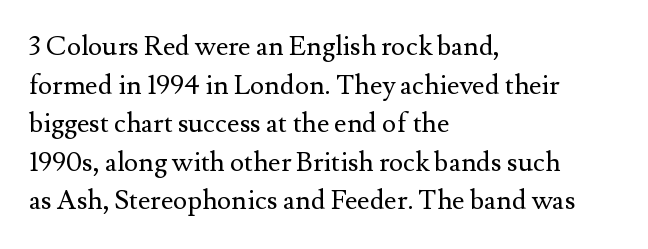
The image shows 27 px text type, upright; set left-aligned, normal line spacing (1.43x), normal letter spacing, not underlined.
